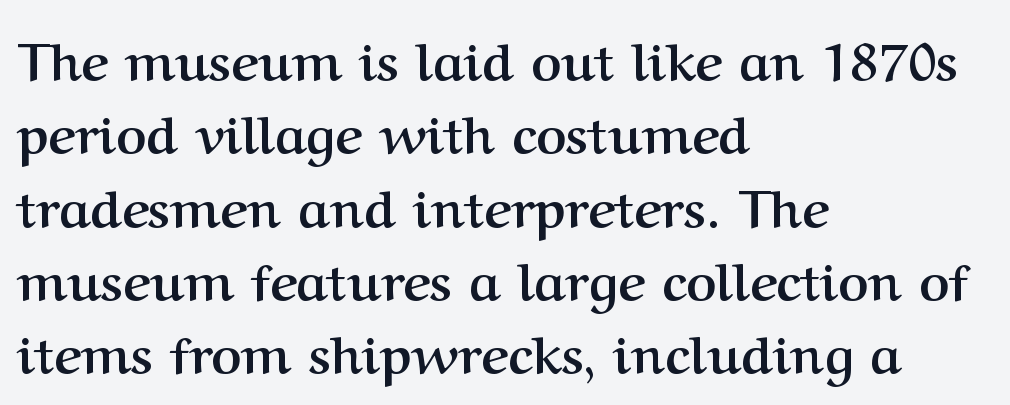
The image shows 52 px semibold serif type, upright; set left-aligned, normal line spacing (1.41x), normal letter spacing, not underlined; medium stroke contrast and a medium x-height.
